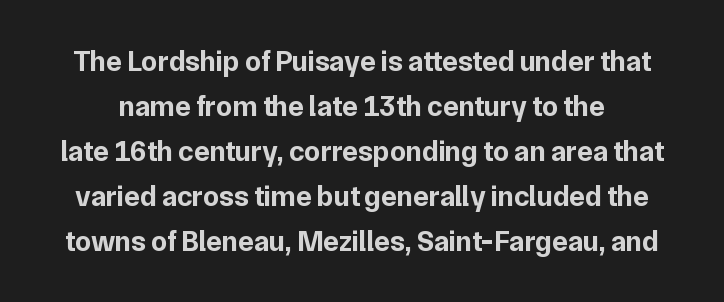
Q: Is the text bold? A: Yes.
Q: Is the text italic (slanted)? A: No, it is upright.
Q: Is the typeface a serif or a sans-serif typeface? A: Sans-serif.
Q: Is the text underlined? A: No.
Q: Is the spacing between letters normal or unusually wide? A: Normal.
Q: Is the spacing between lines tight, normal or loose? A: Normal.
Q: Width (condensed, normal, or wide)? A: Normal.
Q: Stroke contrast? A: Low.
Q: x-height? A: Medium.
Q: Monospaced? A: No.
